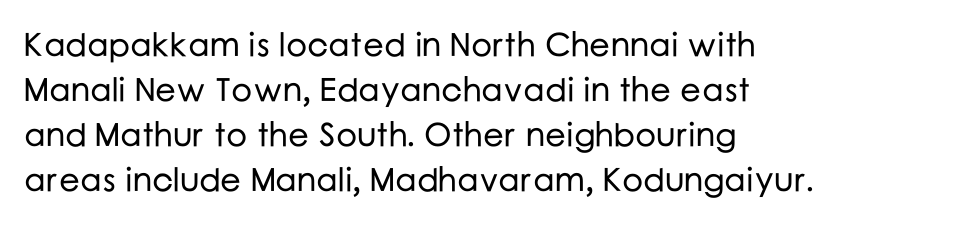
The image shows 33 px sans-serif type, upright; set left-aligned, normal line spacing (1.36x), normal letter spacing, not underlined; low stroke contrast and a medium x-height.
